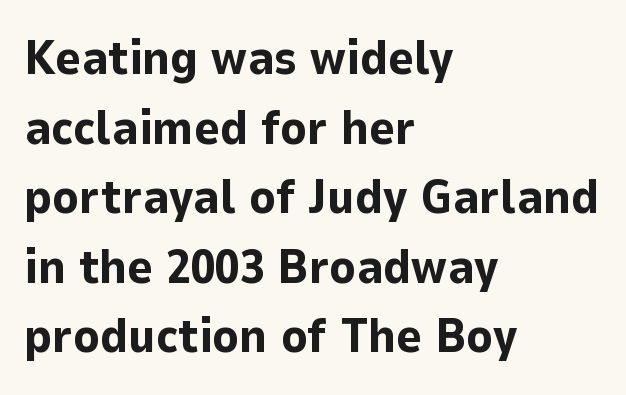
How would I describe the line gaps? Plain and ordinary. This sample uses an upright cut, with every glyph sitting square on the baseline. These lines are rendered in a variable-pitch font. One-word summary of the alignment: left.
